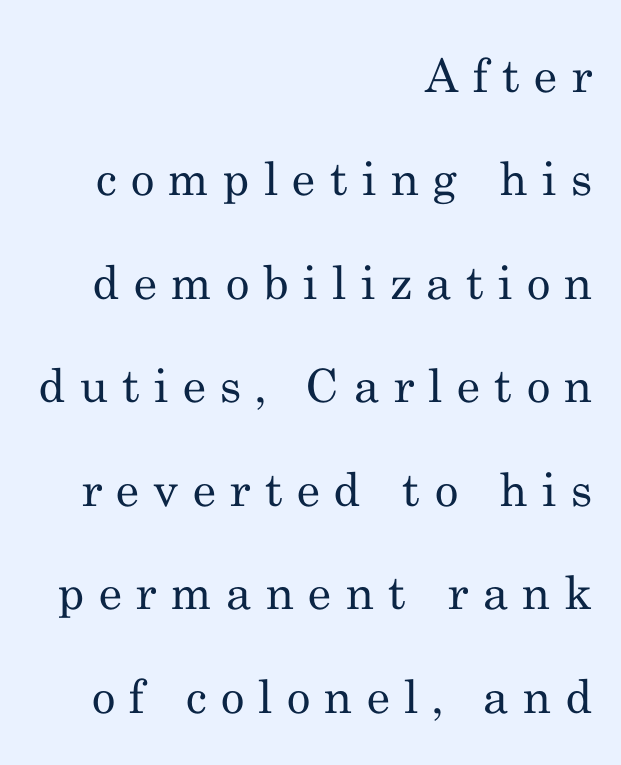
The image shows 46 px regular-weight serif type, upright; set right-aligned, loose line spacing (2.25x), unusually wide letter spacing (+0.31 em), not underlined; medium stroke contrast and a small x-height.
